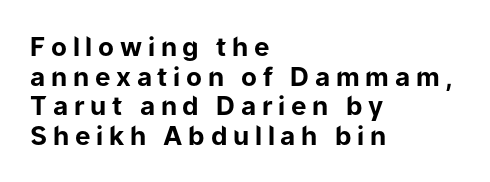
The line-height multiplier appears low, near solid setting. The glyphs are unaccompanied by any horizontal stroke below them. A typesetter would mark this as roman, not italic. The font is running at its bold setting. Leftover space on each line is placed entirely after the last word.
